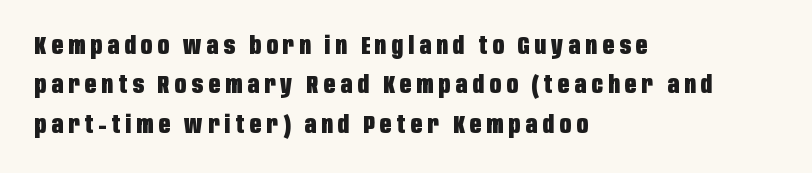
{"italic": "no", "bold": "yes", "underline": "no", "align": "left", "line_spacing": "normal", "line_spacing_ratio": 1.58, "letter_spacing": "wide", "letter_spacing_em": 0.21, "glyph_px": 25}
